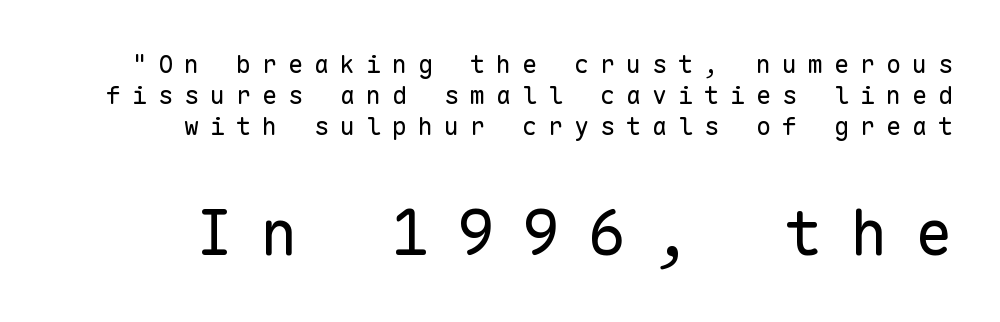
{"serif": "no", "italic": "no", "bold": "no", "weight": "regular", "width": "normal", "stroke_contrast": "low", "x_height": "medium", "monospaced": "yes", "underline": "no", "align": "right", "line_spacing_ratio": 1.24, "letter_spacing": "wide", "letter_spacing_em": 0.44, "larger_block": "second", "size_ratio": 2.52, "glyph_px": 63}
